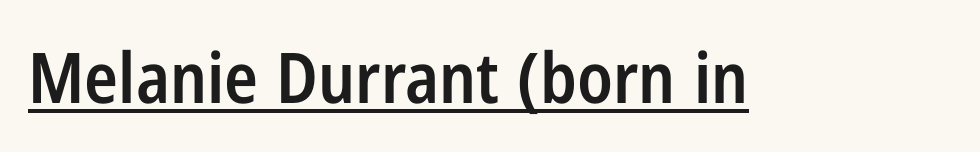
The image shows 70 px semibold, condensed sans-serif type, upright; set normal letter spacing, underlined; low stroke contrast and a medium x-height.
